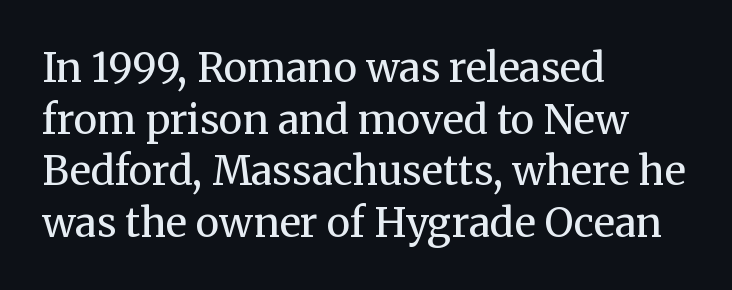
The image shows 40 px regular-weight serif type, upright; set left-aligned, normal line spacing (1.29x), normal letter spacing, not underlined; medium stroke contrast and a medium x-height.
